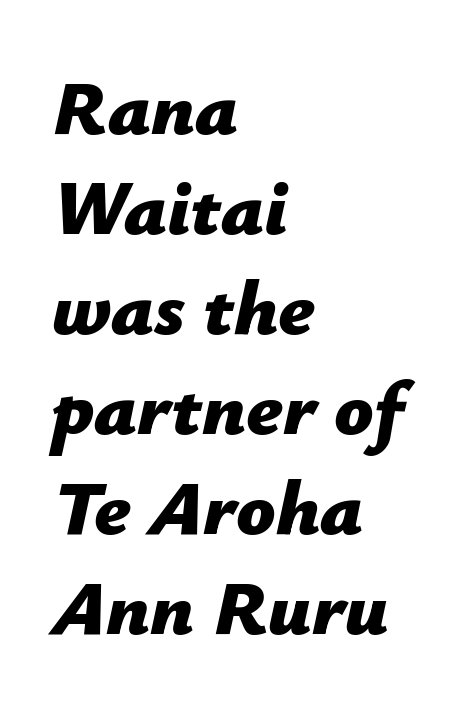
Horizontal bands of white between lines are of average thickness. The strokes are fattened all the way to bold. Does the lettering tilt? It does — this is italic. Looks like regular typesetting: each glyph gets only the width it needs. Default kerning and tracking; the words read as compact shapes.
